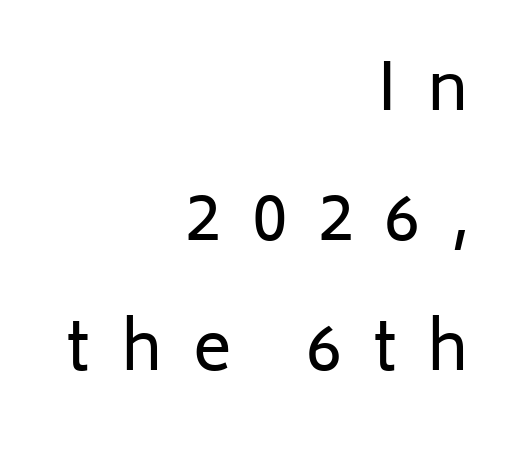
Unbolded letterforms with no extra heft. Honestly, the letter spacing is so wide it's the main thing you notice. If you measured baseline to baseline, you'd find a long distance. Every character sits straight up, as roman type does.
